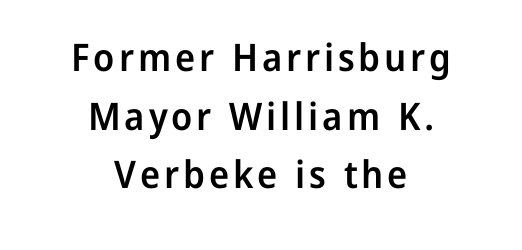
The image shows 38 px semibold sans-serif type, upright; set centered, normal line spacing (1.54x), not underlined; low stroke contrast and a medium x-height.
